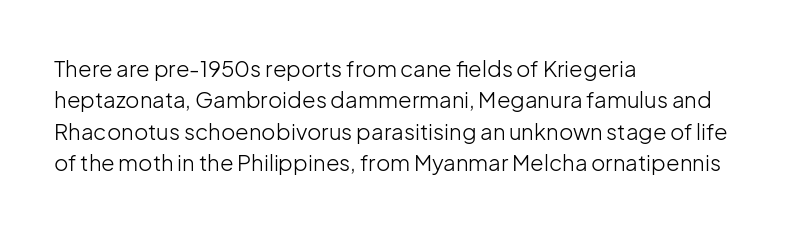
Q: Is the text bold? A: No.
Q: Is the text italic (slanted)? A: No, it is upright.
Q: Is the text underlined? A: No.
Q: How is the paragraph aligned? A: Left-aligned.
Q: Is the spacing between letters normal or unusually wide? A: Normal.
Q: Is the spacing between lines tight, normal or loose? A: Normal.
